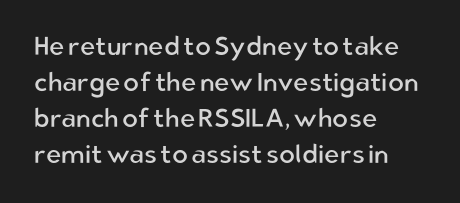
The characters are drawn with everyday or finer stroke widths. Line beginnings align vertically; line endings do not. Rule under the text: the space is simply empty. Words appear dense and cohesive because spacing is normal. Whoever set this chose a conventional vertical rhythm. Rendered with straight, roman letterforms.
